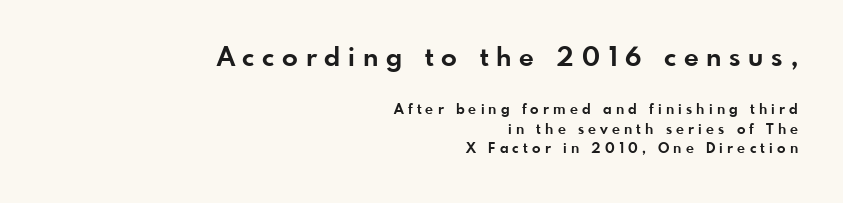
Q: Is the text bold? A: Yes.
Q: Is the text italic (slanted)? A: No, it is upright.
Q: Is the text underlined? A: No.
Q: How is the paragraph aligned? A: Right-aligned.
Q: Is the spacing between letters normal or unusually wide? A: Unusually wide.
Q: Is the spacing between lines tight, normal or loose? A: Normal.
Q: Which block of text is set in a larger size, the first (top) or the second (bottom)? A: The first (top) one.
